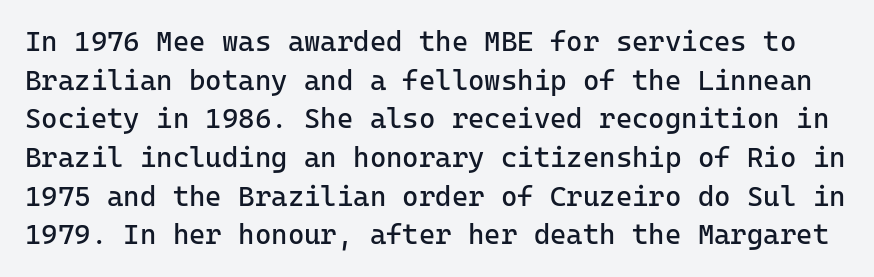
Horizontal bands of white between lines are of average thickness. These lines are composed in type without serifs. The characters are drawn with everyday or finer stroke widths. Rendered with straight, roman letterforms. There is no visible air inserted between adjacent glyphs. Think of a typewriter: that constant character pitch is what you see here.
